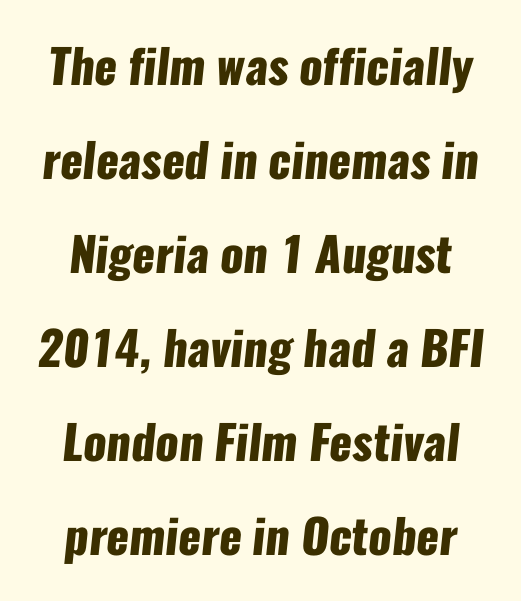
Q: Is the text bold? A: Yes.
Q: Is the typeface a serif or a sans-serif typeface? A: Sans-serif.
Q: Is the text underlined? A: No.
Q: Is the spacing between letters normal or unusually wide? A: Normal.
Q: Is the spacing between lines tight, normal or loose? A: Loose.
Q: Width (condensed, normal, or wide)? A: Condensed.
Q: Stroke contrast? A: Low.
Q: x-height? A: Medium.
Q: Monospaced? A: No.
